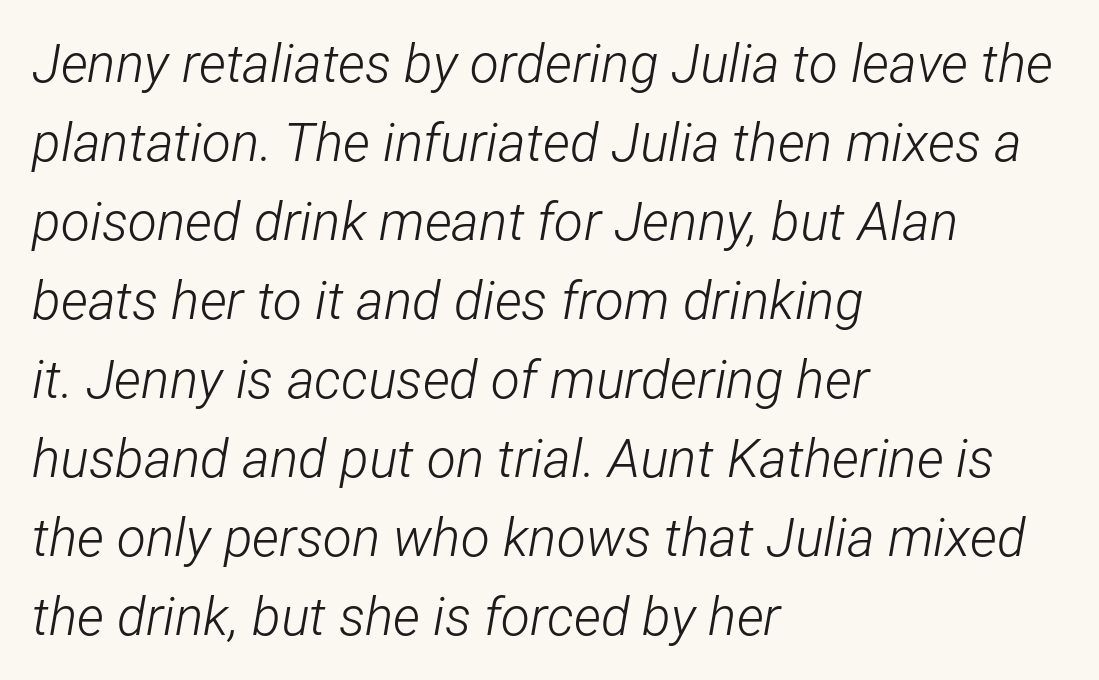
The image shows 53 px light, condensed type, italic (leaning right); set left-aligned, normal line spacing (1.49x), normal letter spacing, not underlined; low stroke contrast and a medium x-height.
